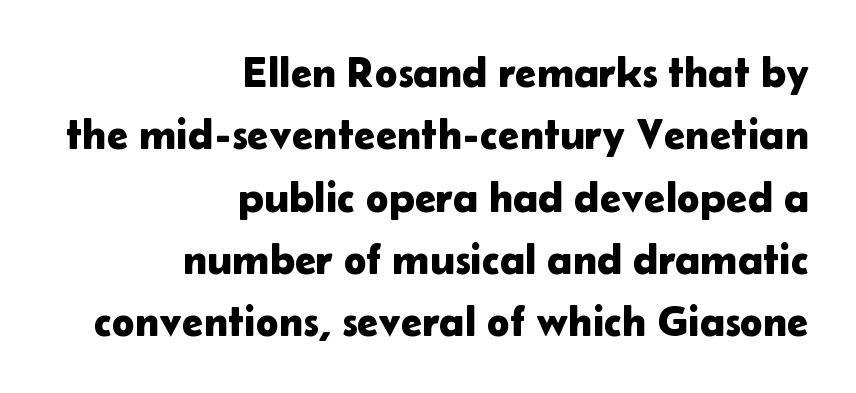
The image shows 43 px sans-serif type, upright; set right-aligned, normal line spacing (1.45x), normal letter spacing, not underlined; low stroke contrast and a medium x-height.
